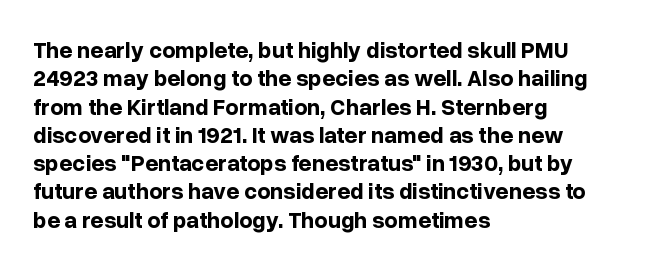
The image shows 23 px bold type, upright; set left-aligned, line spacing 1.23x, normal letter spacing, not underlined.
